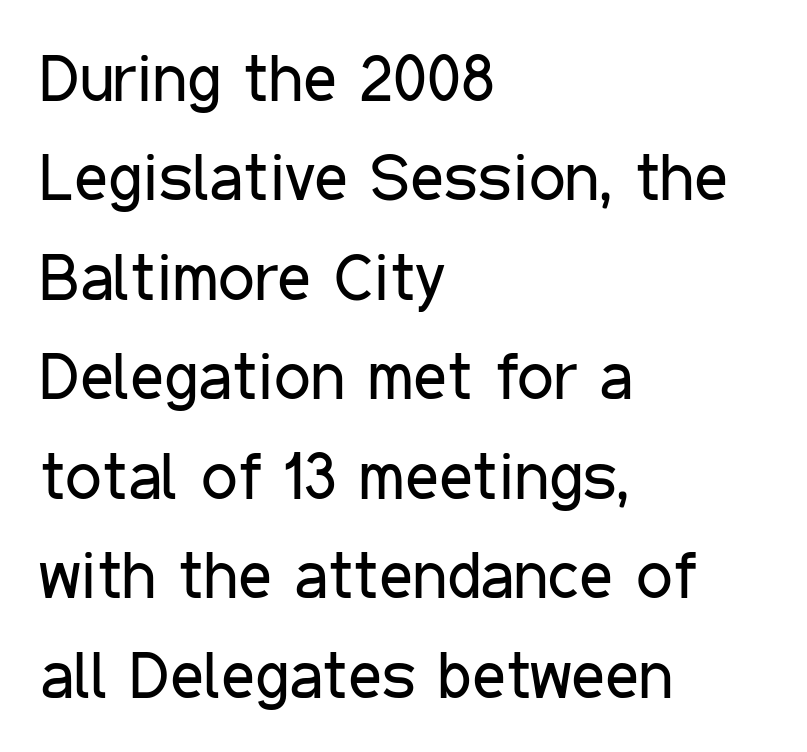
Is this a heavy cut? Hardly; it is regular or lighter. Horizontally, the lines are justified to the leading edge only. The designer went with a sans here, leaving each stem footless. Descender tails drop into unmarked territory. Line spacing here is normal. A typesetter would call this proportional, since set widths differ per character.
